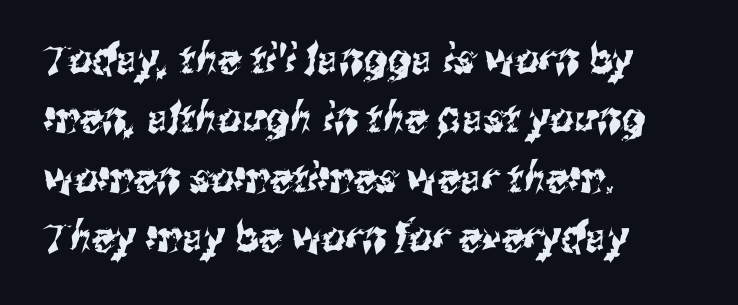
Q: Is the typeface a serif or a sans-serif typeface? A: Sans-serif.
Q: Is the text underlined? A: No.
Q: How is the paragraph aligned? A: Left-aligned.
Q: Is the spacing between letters normal or unusually wide? A: Normal.
Q: Is the spacing between lines tight, normal or loose? A: Normal.
Q: Width (condensed, normal, or wide)? A: Condensed.
Q: Stroke contrast? A: Medium.
Q: x-height? A: Medium.
Q: Monospaced? A: No.
